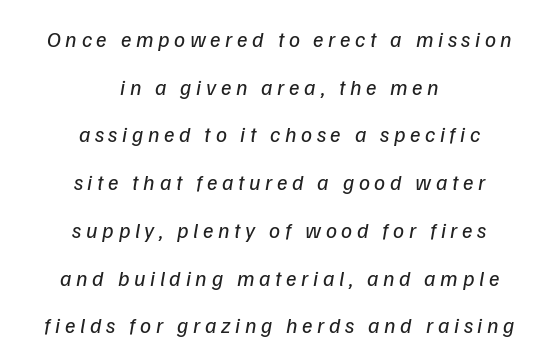
Someone cranked the tracking dial way up on this one. These lines stack symmetrically, like a column narrowing and widening about its center. Weight: in the light-to-regular range. Does the leading feel generous? Absolutely, it's lavish. The lettering tilts uniformly, giving the passage an italic look. The glyphs are unaccompanied by any horizontal stroke below them.
